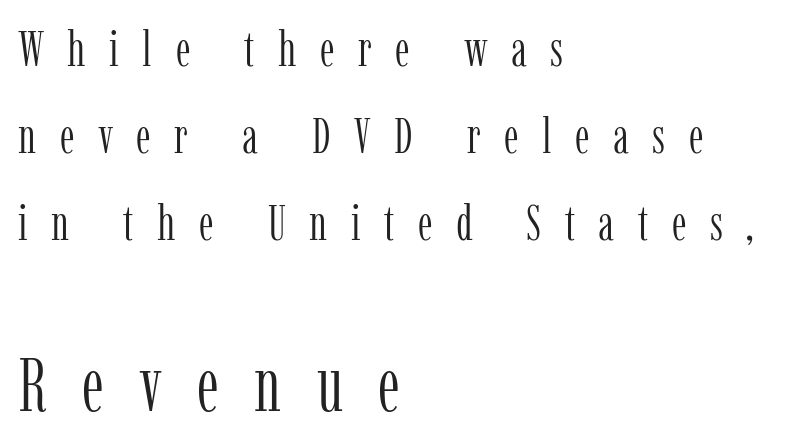
Q: Is the text bold? A: No.
Q: Is the text italic (slanted)? A: No, it is upright.
Q: Is the typeface a serif or a sans-serif typeface? A: Serif.
Q: Is the text underlined? A: No.
Q: How is the paragraph aligned? A: Left-aligned.
Q: Is the spacing between letters normal or unusually wide? A: Unusually wide.
Q: Which block of text is set in a larger size, the first (top) or the second (bottom)? A: The second (bottom) one.
Q: Width (condensed, normal, or wide)? A: Condensed.
Q: Stroke contrast? A: Low.
Q: x-height? A: Medium.
Q: Monospaced? A: No.
